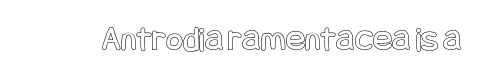
The gap between lines stays unmarked. Italic: no, the glyphs are upright roman. Inter-character spacing is left at the font's built-in metrics.
